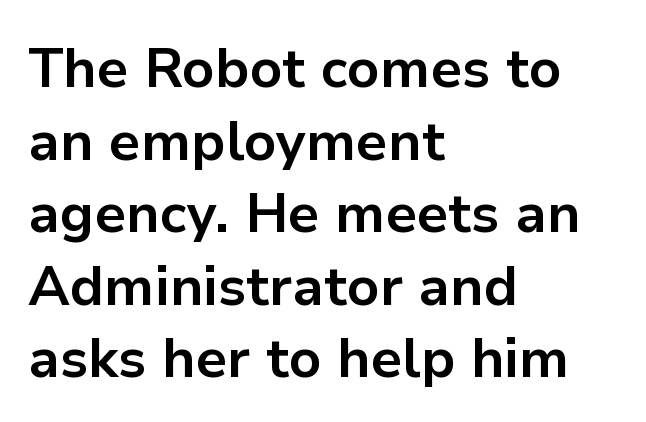
Rows of type keep a routine distance in the vertical direction. Its strokes are broad and dark, the hallmark of bold type. Note the varied advance widths — an 'i' is clearly narrower than an 'm'. Each word holds together tightly as a unit, with standard inter-letter gaps. Casual observation: everything's shoved over to the left. Grotesque or geometric, the face here clearly has no serifs.
